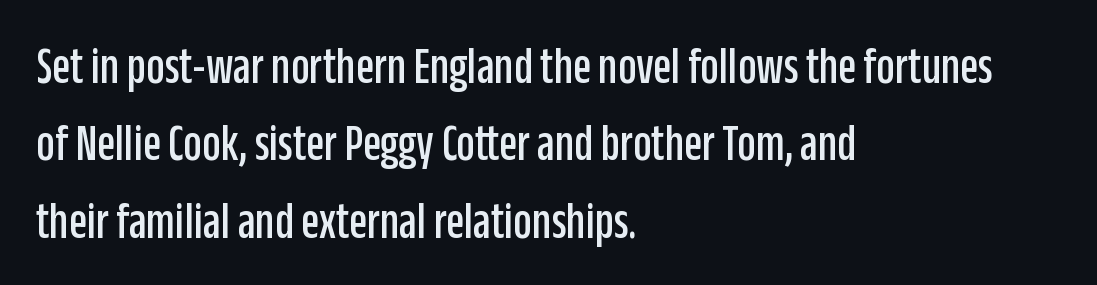
{"serif": "no", "italic": "no", "width": "condensed", "stroke_contrast": "low", "x_height": "large", "monospaced": "no", "underline": "no", "align": "left", "line_spacing": "normal", "line_spacing_ratio": 1.49, "letter_spacing": "normal", "letter_spacing_em": 0.0, "glyph_px": 52}
